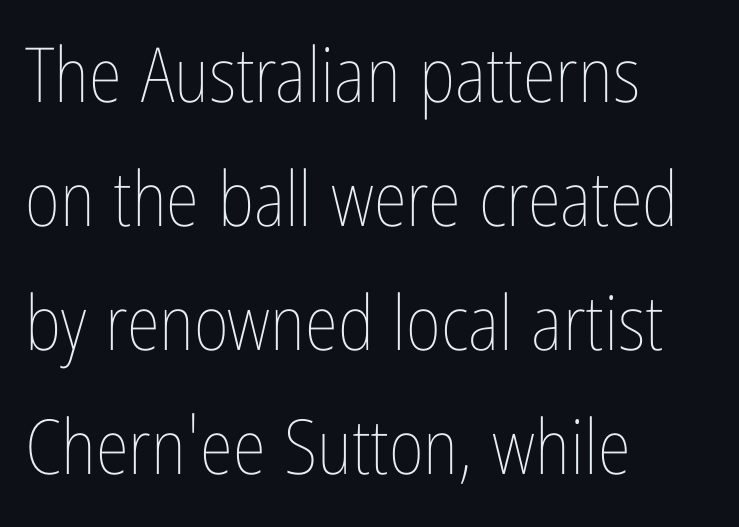
The image shows 76 px thin, condensed type, upright; set left-aligned, normal line spacing (1.63x), normal letter spacing, not underlined; low stroke contrast and a medium x-height.
